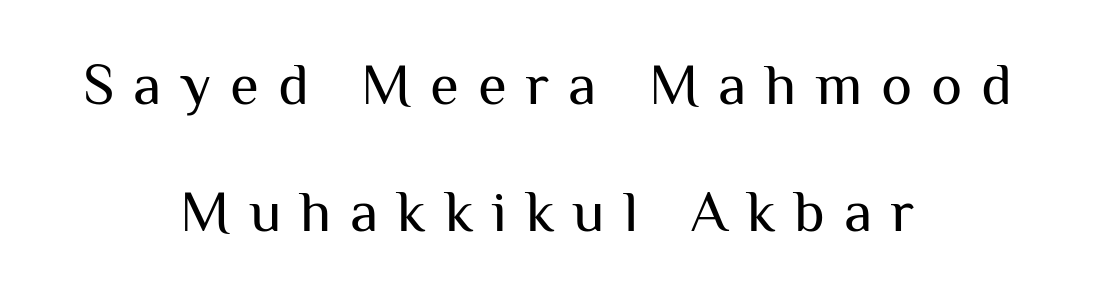
{"serif": "no", "italic": "no", "bold": "no", "weight": "regular", "width": "normal", "stroke_contrast": "medium", "x_height": "medium", "monospaced": "no", "underline": "no", "align": "center", "line_spacing": "loose", "line_spacing_ratio": 2.16, "letter_spacing": "wide", "letter_spacing_em": 0.32, "glyph_px": 59}
